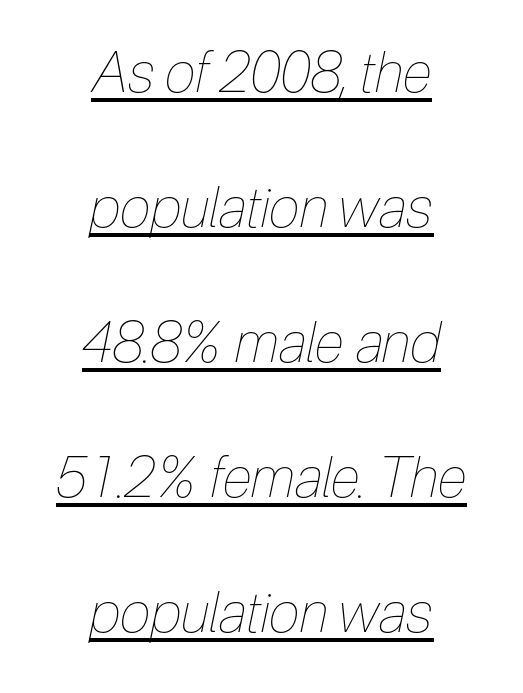
The image shows 56 px thin, condensed type, italic (leaning right); set centered, loose line spacing (2.41x), normal letter spacing, underlined; low stroke contrast and a medium x-height.
